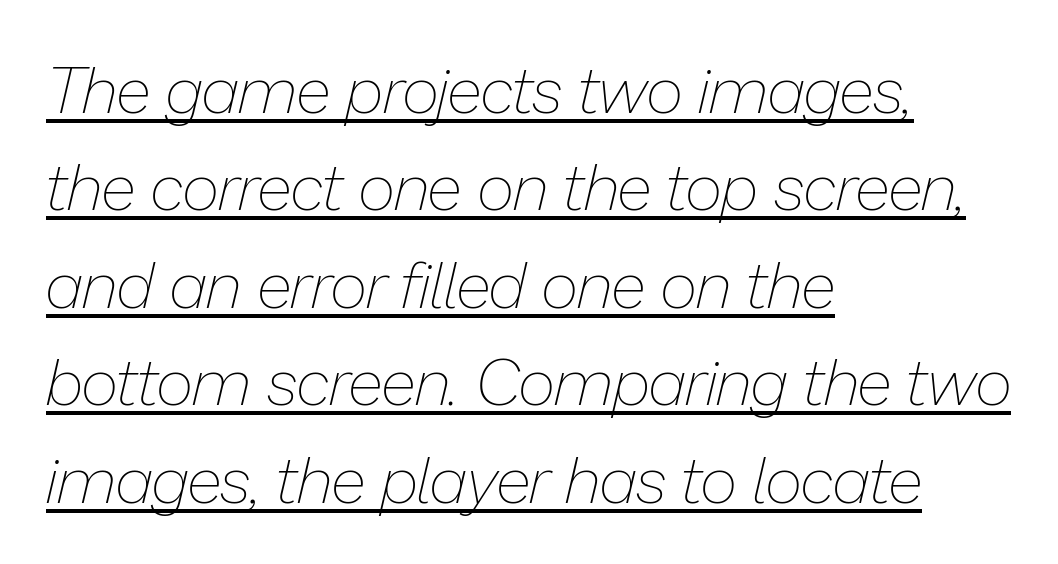
Looks like regular typesetting: each glyph gets only the width it needs. A continuous stroke trails under the words, as in a hyperlink. Each new line begins a customary step beneath the previous one. The lettering tilts uniformly, giving the passage an italic look. Compared with a typical body face, this is equally light or lighter still. These lines keep a tight, regular rhythm from letter to letter.
